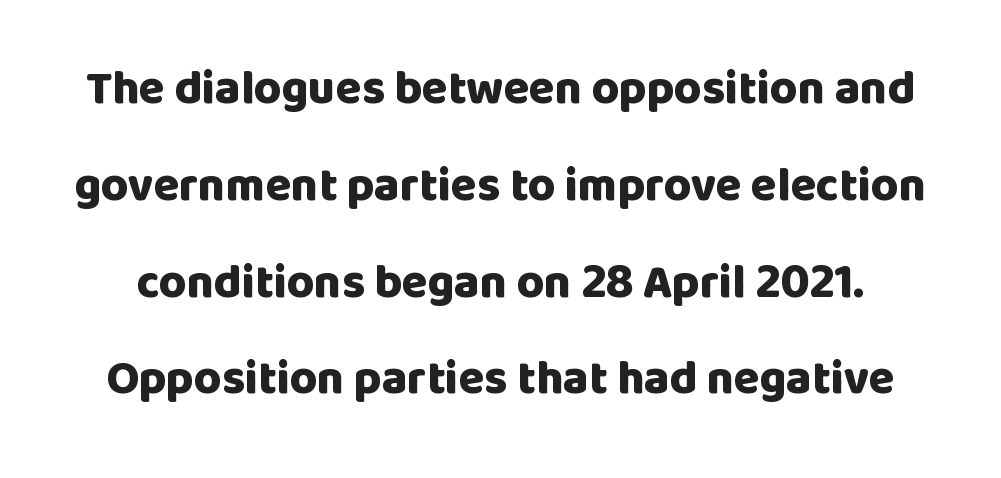
Regarding serifs, this sample does without them. If you measured baseline to baseline, you'd find a long distance. Anything drawn beneath the words? Only blank space. Inter-character spacing is left at the font's built-in metrics.
